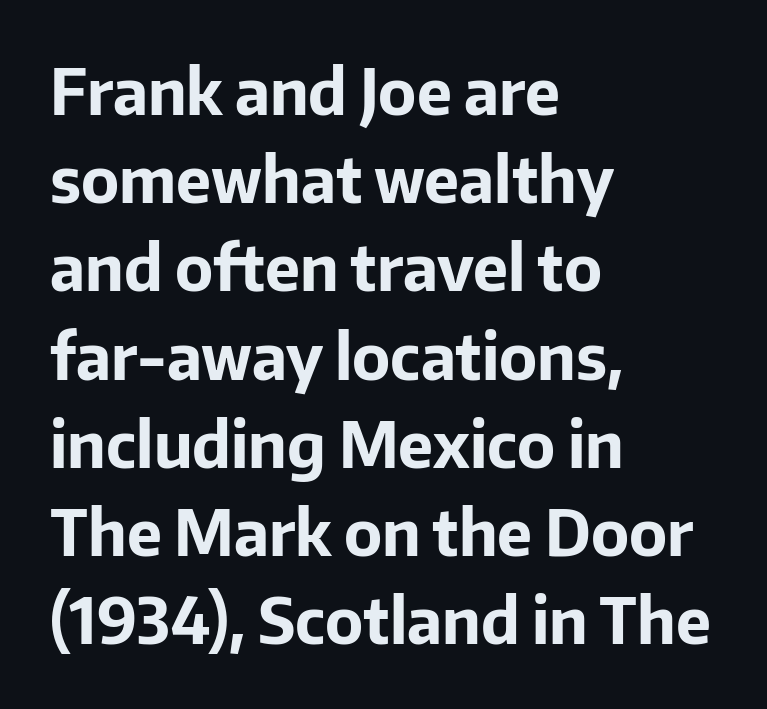
Ordinary non-slanted type is in use. Successive baselines arrive at the customary interval. This sample uses plain, unmodified letter spacing. Weight check: bold — yes, fully. This sample has the flowing, uneven cadence of proportional lettering.
